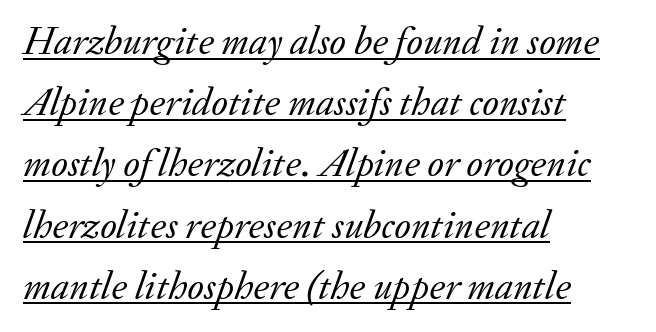
The image shows 40 px regular-weight serif type, italic (leaning right); set left-aligned, normal line spacing (1.53x), normal letter spacing, underlined; low stroke contrast and a small x-height.
